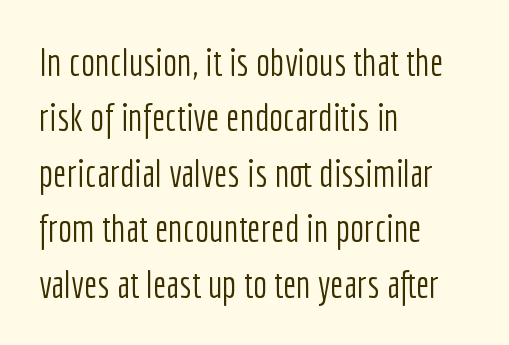
{"serif": "no", "italic": "no", "bold": "no", "weight": "light", "width": "condensed", "stroke_contrast": "low", "x_height": "medium", "monospaced": "no", "underline": "no", "align": "left", "line_spacing": "normal", "line_spacing_ratio": 1.46, "letter_spacing": "normal", "letter_spacing_em": 0.0, "glyph_px": 38}
